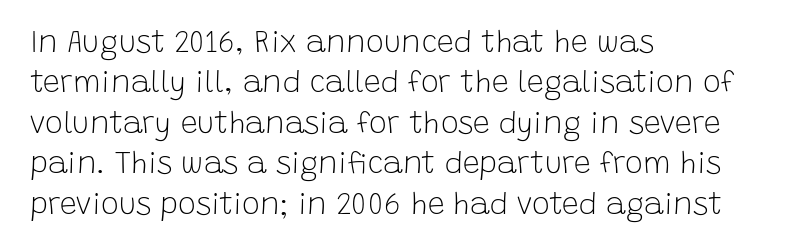
These lines are set flush left with a ragged right edge. Font category for this specimen: sans-serif. These lines sit exactly where default settings would place them. Italic: no, the glyphs are upright roman. Look at the tracking — it's just the regular setting, nothing added. The rendering uses natural spacing where letterforms have individual widths.
